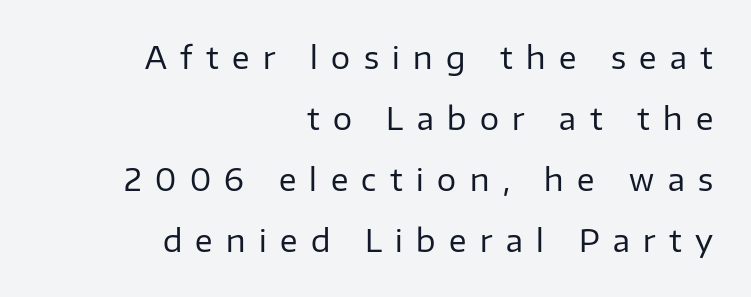
The image shows 30 px regular-weight sans-serif type, upright; set right-aligned, loose line spacing (2.03x), unusually wide letter spacing (+0.45 em), not underlined; low stroke contrast and a medium x-height.
